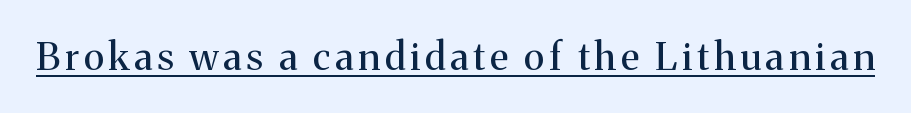
Look at the bottom of the vertical strokes: they flare into serifs here. Does the lettering tilt? It doesn't — this is upright. Beneath each row of characters lies a ruled line. The passage shown is typed in a proportional face where columns would drift. This reads as an unemphasized weight, regular at the heaviest.
